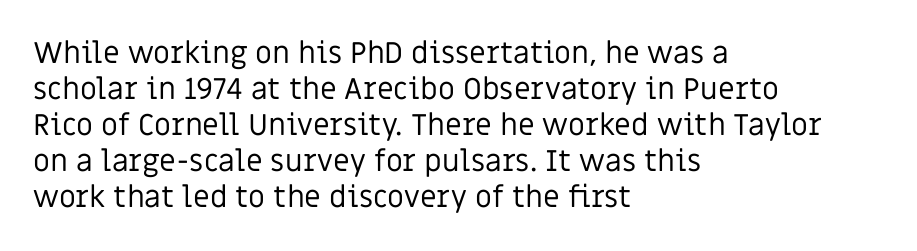
The image shows 30 px regular-weight sans-serif type, upright; set left-aligned, line spacing 1.2x, normal letter spacing, not underlined; low stroke contrast and a large x-height.
